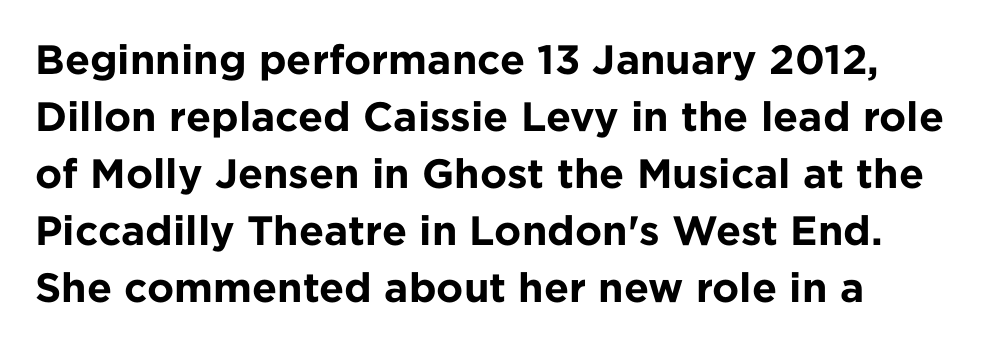
{"serif": "no", "italic": "no", "bold": "yes", "weight": "bold", "width": "normal", "stroke_contrast": "low", "x_height": "medium", "monospaced": "no", "underline": "no", "align": "left", "line_spacing": "normal", "line_spacing_ratio": 1.39, "letter_spacing": "normal", "letter_spacing_em": 0.0, "glyph_px": 41}
